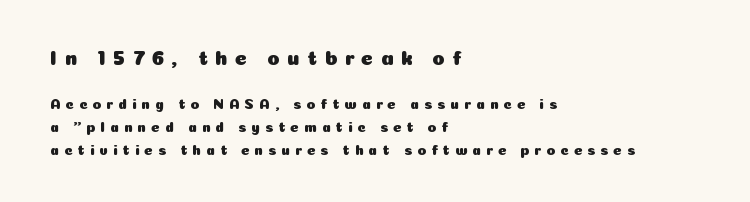
A roman cut, with each character standing at attention. The specimen omits any rule beneath the text block's lines. Horizontally, the lines are justified to the leading edge only. The emphasis by scale lands on block number one, above.
